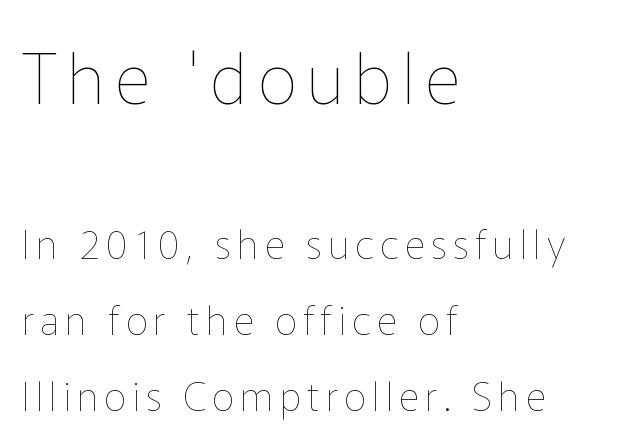
This reads as an unemphasized weight, regular at the heaviest. Lines of text with bare space underneath. The rendering anchors every line to the left-hand side. Two sizes are in play, and the larger belongs to the first block.
